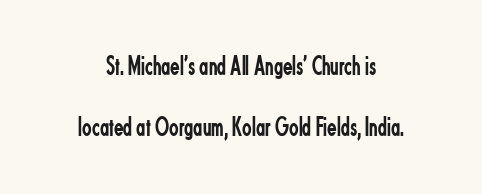
{"serif": "no", "italic": "no", "bold": "no", "weight": "regular", "width": "condensed", "stroke_contrast": "low", "x_height": "small", "monospaced": "no", "underline": "no", "line_spacing": "loose", "line_spacing_ratio": 2.17, "letter_spacing": "normal", "letter_spacing_em": 0.0, "glyph_px": 28}
